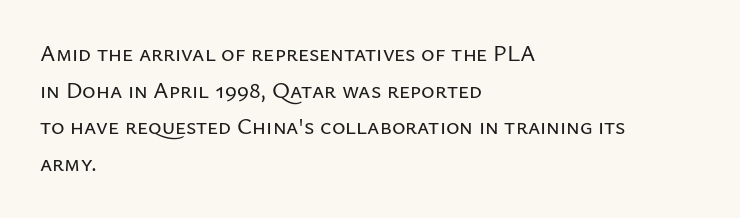
Rendered with straight, roman letterforms. Notice how the passage keeps a crisp vertical edge on the left only. A typesetter would call this leading conventional body-copy spacing. Is the letter spacing exaggerated? No — it looks like the ordinary default.
